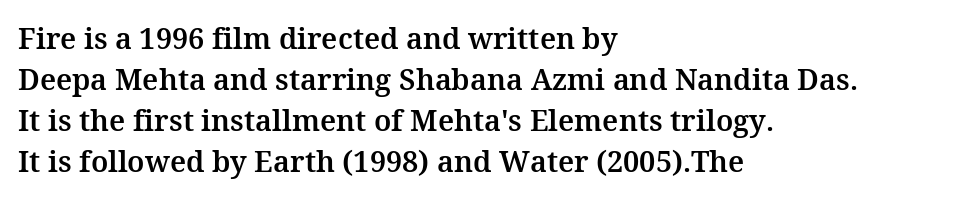
Q: Is the text italic (slanted)? A: No, it is upright.
Q: Is the typeface a serif or a sans-serif typeface? A: Serif.
Q: Is the text underlined? A: No.
Q: How is the paragraph aligned? A: Left-aligned.
Q: Is the spacing between letters normal or unusually wide? A: Normal.
Q: Is the spacing between lines tight, normal or loose? A: Normal.
Q: Width (condensed, normal, or wide)? A: Normal.
Q: Stroke contrast? A: Medium.
Q: x-height? A: Medium.
Q: Monospaced? A: No.
